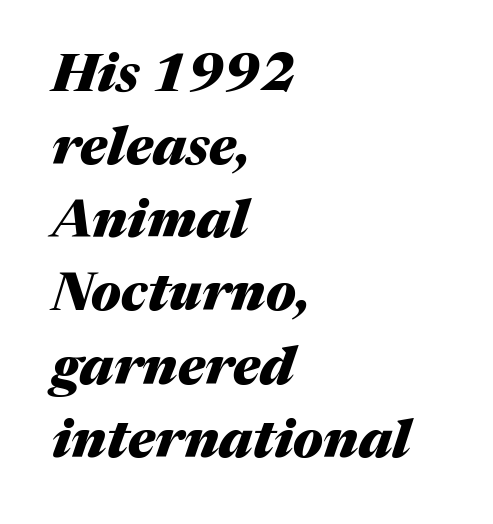
The image shows 53 px heavy type, italic (leaning right); set left-aligned, normal line spacing (1.38x), normal letter spacing, not underlined; medium stroke contrast and a medium x-height.
